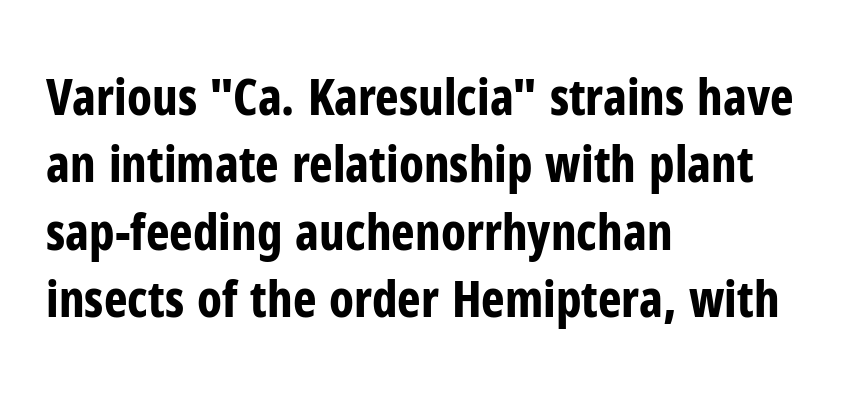
What kind of face is this? One without serifs — a sans. These lines carry a lot of weight — the face is fully bold. These lines are set flush left with a ragged right edge. The letters stand upright; this is a roman face. Leading: standard.
